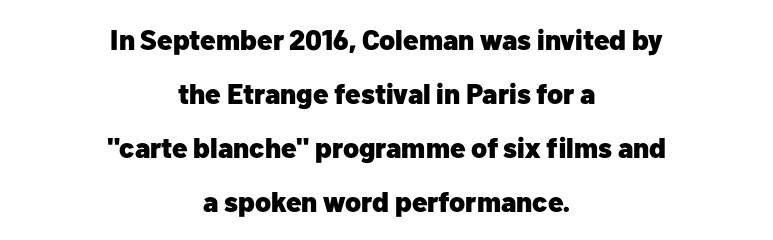
The image shows 28 px heavy sans-serif type, upright; set centered, loose line spacing (1.93x), normal letter spacing, not underlined; low stroke contrast and a medium x-height.
